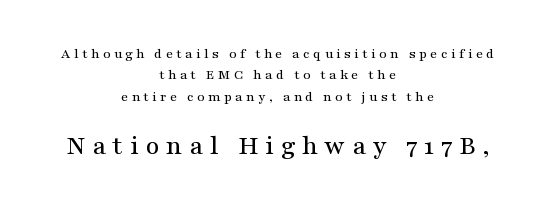
The rendering enlarges the type as you move from the upper chunk to the lower. The line-height multiplier appears to be the usual default. A roman cut, with each character standing at attention. Students, note that the glyphs here are deliberately spaced far apart. Descenders are the only things crossing below the line.
